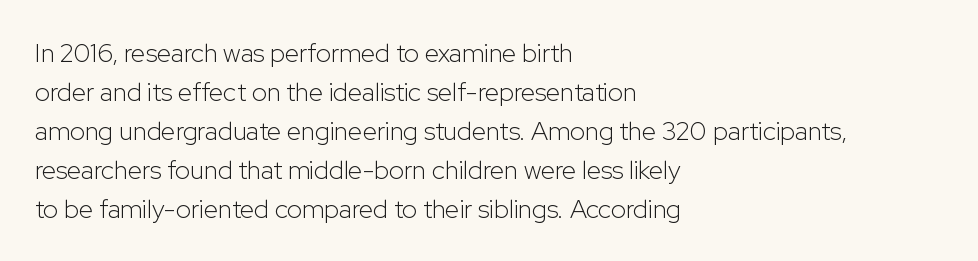
{"italic": "no", "bold": "no", "underline": "no", "align": "left", "line_spacing": "normal", "line_spacing_ratio": 1.5, "letter_spacing": "normal", "letter_spacing_em": 0.0, "glyph_px": 26}
